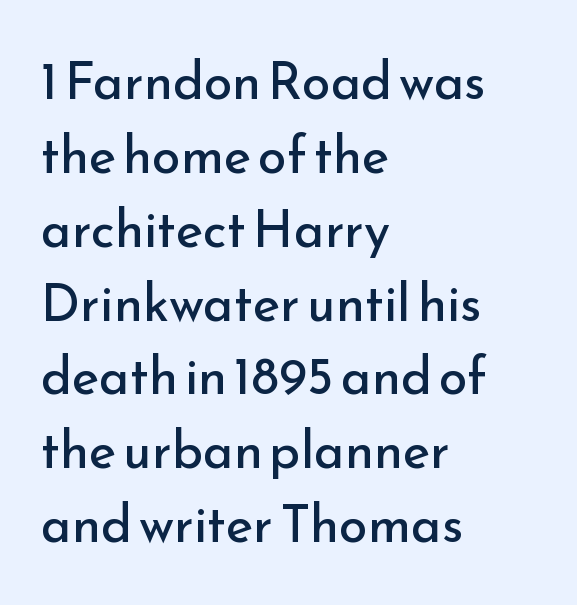
The letters look calm and open, with moderate or lighter stems. This rendering uses left alignment, leaving the right contour irregular. Varying glyph widths throughout — classic text-font behaviour. The horizontal fit of the characters is conventional and even.
